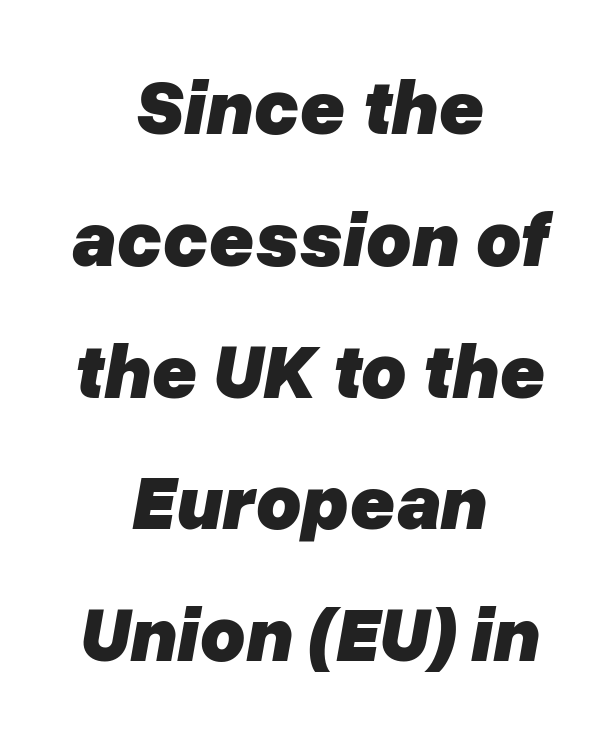
One-word summary of the alignment: center. The typesetting leans heavy: a genuine bold. Italic: yes, the glyphs are oblique. A typesetter would call this leading conventional body-copy spacing.
